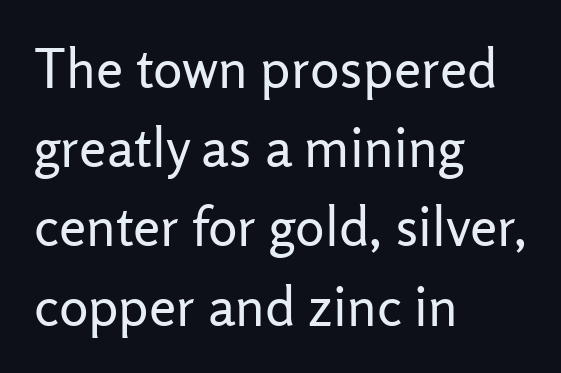
The axis of the letterforms is exactly vertical. Evenly set lines give the paragraph a standard silhouette. In terms of letterspacing, this is plain default setting. Each letter keeps its own natural width here, so spacing adapts to shape. The characters display no serif detailing; their extremities are plain.
